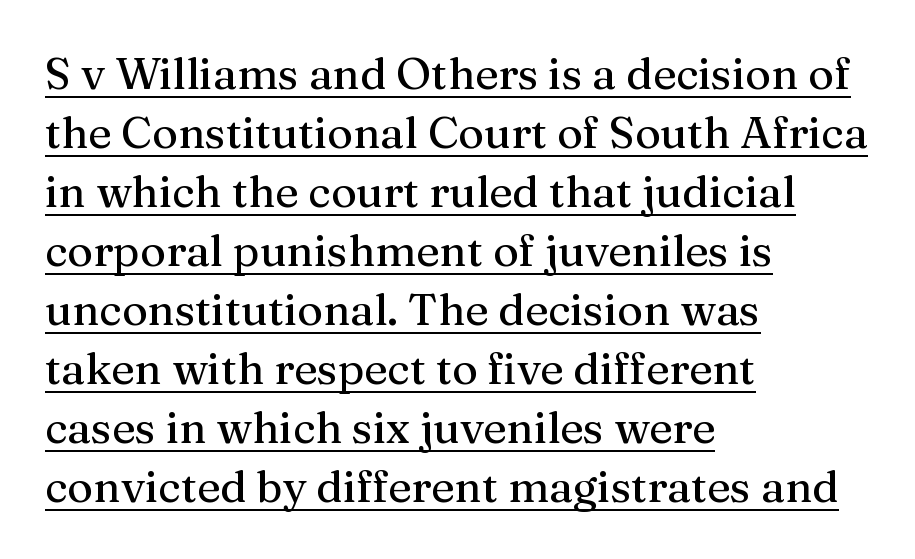
You can tell it's not italic because the verticals are truly vertical. Reading down the column, the eye jumps a familiar distance to each next line. A typesetter would call this proportional, since set widths differ per character. The text block is weighted toward the left margin, trailing off unevenly rightward. Classification — serif.
